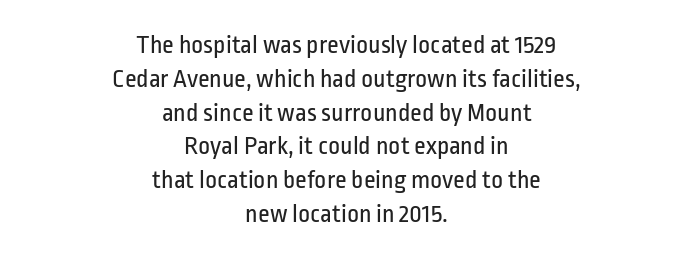
The image shows 26 px text type, upright; set centered, normal line spacing (1.3x), normal letter spacing, not underlined.
